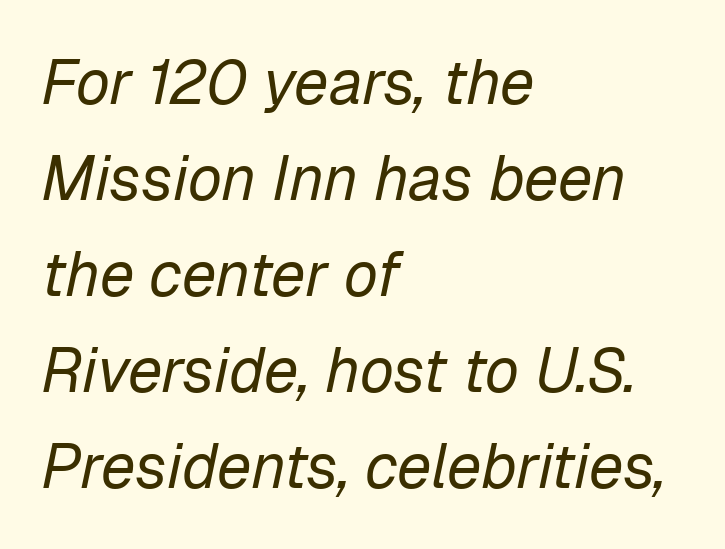
A classic flush-left, rag-right setting is used for this passage. Leading matches the norm, producing a regular column. Each row of text sits above clean, open space. Heft: none added — not bold.
